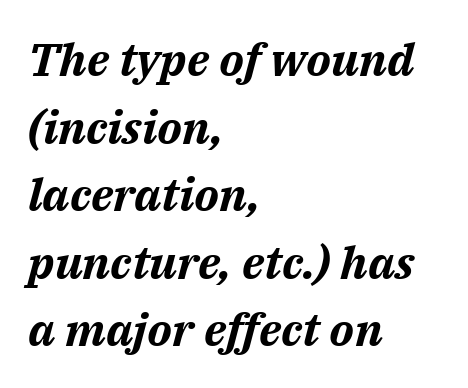
The designer left line spacing at the default. Spacing between characters is what you'd get straight out of the box. The zone under the glyphs is completely vacant. The face used here is proportionally spaced, like ordinary book or web type. Heavy, bold letterforms. Slant detected: the letters are inclined.
